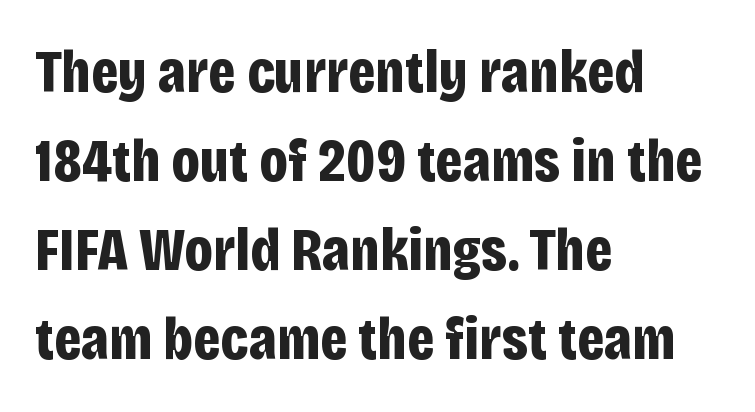
The image shows 61 px bold, condensed sans-serif type, upright; set left-aligned, normal line spacing (1.46x), normal letter spacing, not underlined; low stroke contrast and a large x-height.
